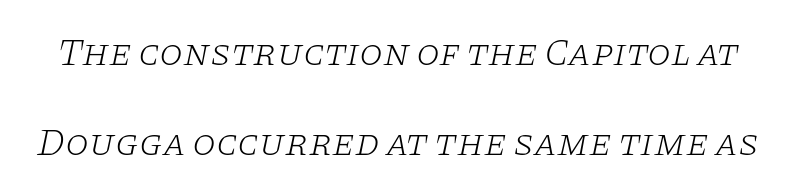
Q: Is the text bold? A: No.
Q: Is the text italic (slanted)? A: Yes, it leans right by about 11 degrees.
Q: Is the typeface a serif or a sans-serif typeface? A: Serif.
Q: Is the text underlined? A: No.
Q: Is the spacing between letters normal or unusually wide? A: Normal.
Q: Is the spacing between lines tight, normal or loose? A: Loose.
Q: Width (condensed, normal, or wide)? A: Wide.
Q: Stroke contrast? A: Low.
Q: x-height? A: Large.
Q: Monospaced? A: No.
